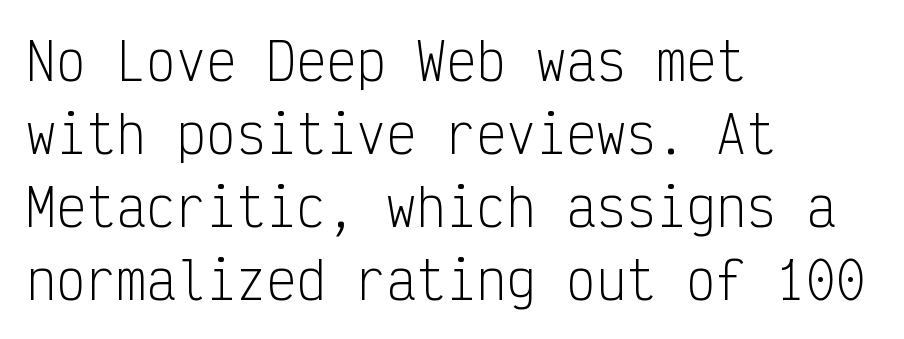
The passage shown has conventional tracking throughout. If you drew a ruler down the left edge, every line would touch it. Classification — sans serif. Letters rest on an invisible, unmarked baseline.
